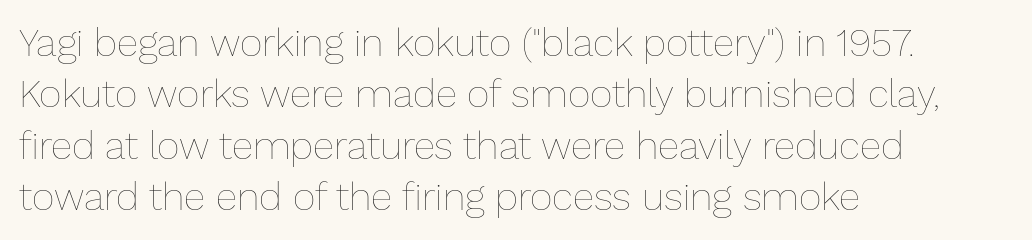
Does the lettering tilt? It doesn't — this is upright. Note the varied advance widths — an 'i' is clearly narrower than an 'm'. Honestly, the letter spacing is just normal — you wouldn't notice it. The paragraph has a hard left edge and a soft right edge. These lines sit exactly where default settings would place them. The string is rendered with underlining switched off.
